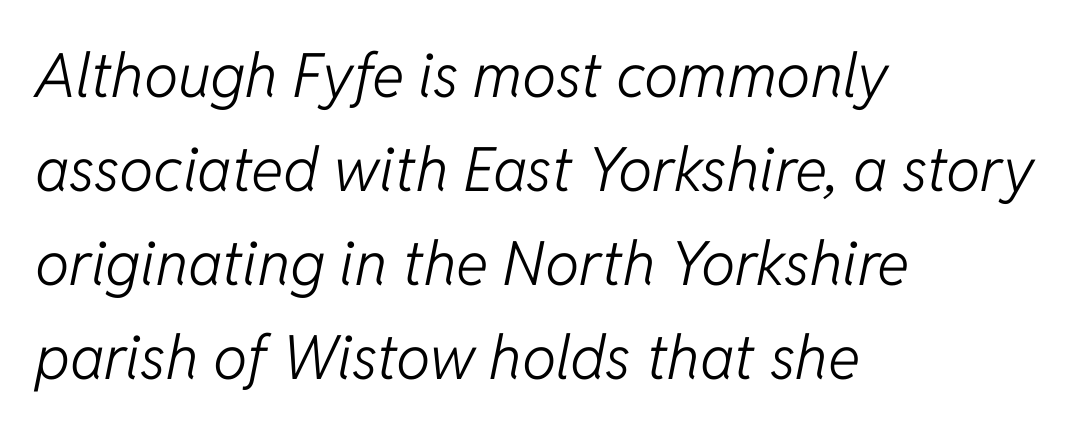
Unmarked baselines from the first word to the last. Counters stay open thanks to moderate or lighter strokes. Which margin do the lines hug? The left one — the right edge is uneven. In terms of letterspacing, this is plain default setting. Quick note: interline space is typical.
